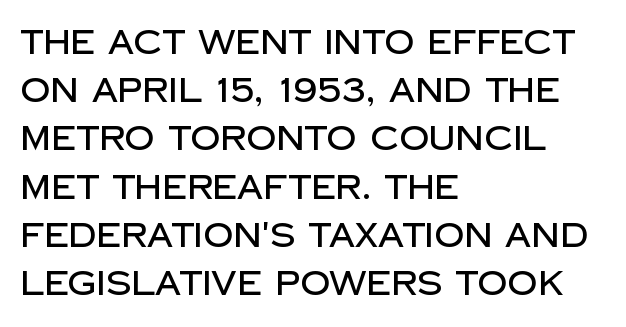
The image shows 33 px sans-serif type, upright; set left-aligned, normal line spacing (1.46x), normal letter spacing, not underlined; low stroke contrast and a large x-height.
